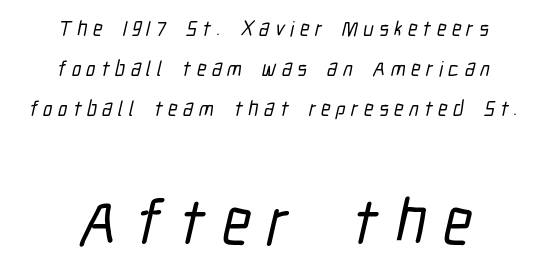
Casual observation: everything's sitting right in the middle. These lines stand farther apart than default settings would place them. Spacing between characters has been opened up far beyond the box default. What kind of face is this? One without serifs — a sans. Proportional: the letters do not fall into vertical columns.
